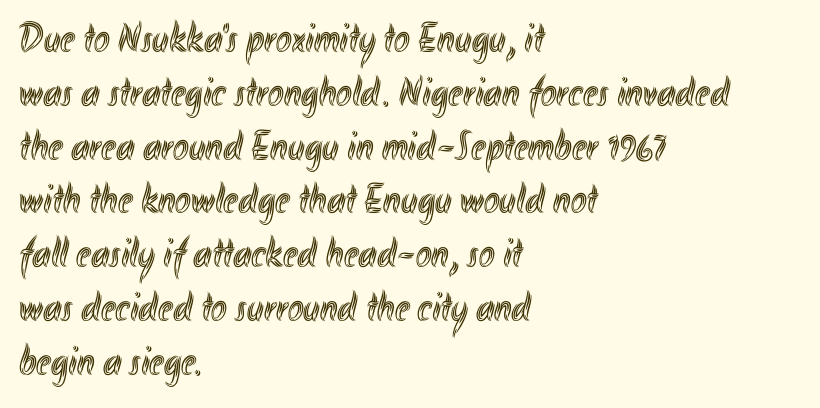
{"width": "condensed", "x_height": "small", "monospaced": "no", "underline": "no", "align": "left", "line_spacing": "normal", "line_spacing_ratio": 1.28, "letter_spacing": "normal", "letter_spacing_em": 0.0, "glyph_px": 42}
